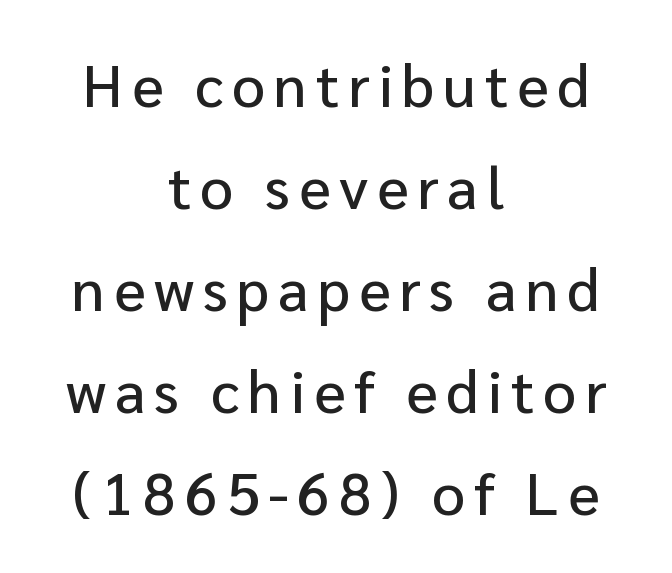
The image shows 59 px sans-serif type, upright; set centered, line spacing 1.73x, not underlined; low stroke contrast and a medium x-height.
